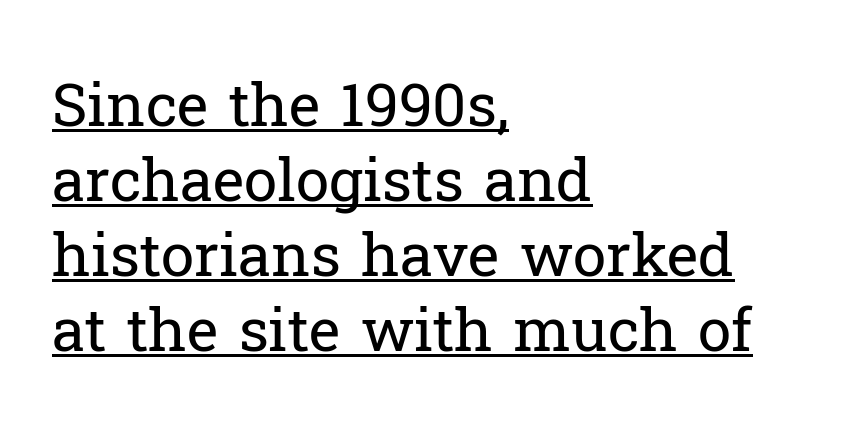
Q: Is the text bold? A: No.
Q: Is the text italic (slanted)? A: No, it is upright.
Q: Is the typeface a serif or a sans-serif typeface? A: Serif.
Q: Is the text underlined? A: Yes.
Q: How is the paragraph aligned? A: Left-aligned.
Q: Is the spacing between letters normal or unusually wide? A: Normal.
Q: Is the spacing between lines tight, normal or loose? A: Normal.
Q: Width (condensed, normal, or wide)? A: Normal.
Q: Stroke contrast? A: Low.
Q: x-height? A: Medium.
Q: Monospaced? A: No.
